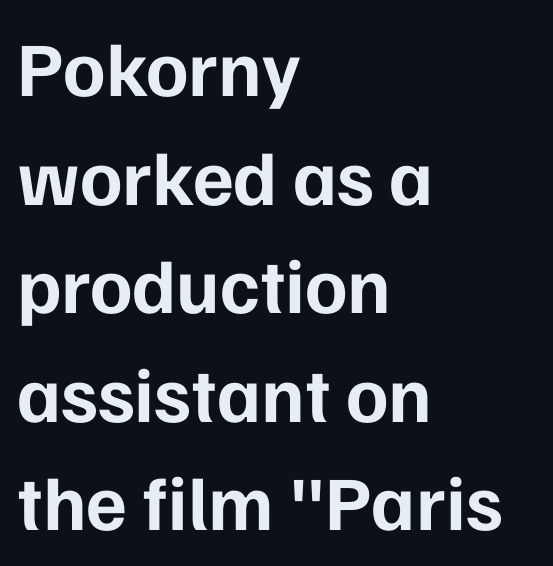
The image shows 77 px bold sans-serif type, upright; set left-aligned, normal line spacing (1.41x), normal letter spacing, not underlined; low stroke contrast and a medium x-height.
